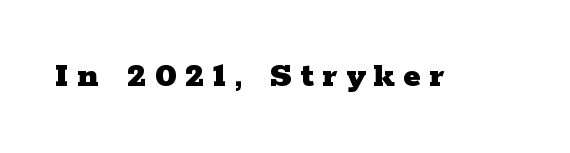
Q: Is the text bold? A: Yes.
Q: Is the text italic (slanted)? A: No, it is upright.
Q: Is the typeface a serif or a sans-serif typeface? A: Serif.
Q: Is the text underlined? A: No.
Q: Is the spacing between letters normal or unusually wide? A: Unusually wide.
Q: Width (condensed, normal, or wide)? A: Wide.
Q: Stroke contrast? A: Low.
Q: x-height? A: Medium.
Q: Monospaced? A: No.
